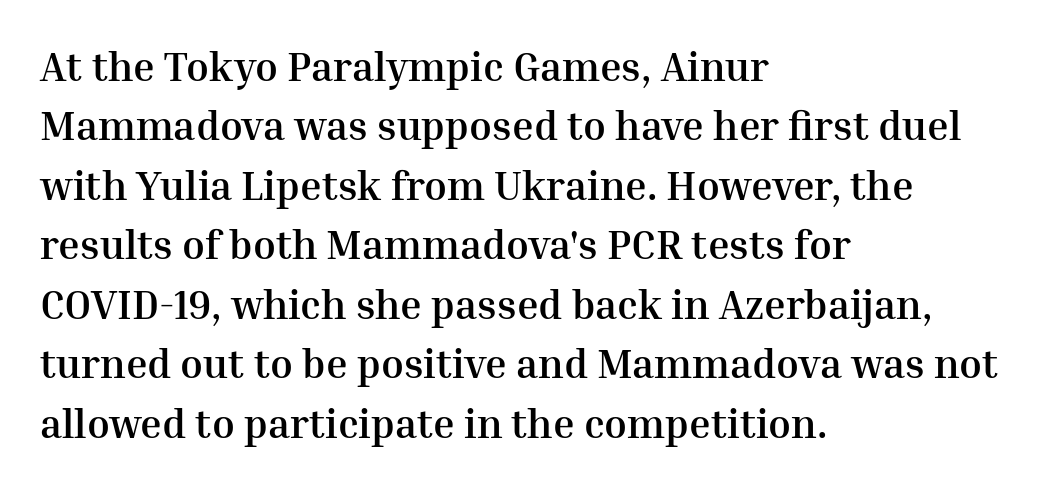
The designer left line spacing at the default. In terms of posture, this sample is upright. The paragraph shown leans on its left margin. The glyphs are unaccompanied by any horizontal stroke below them.
